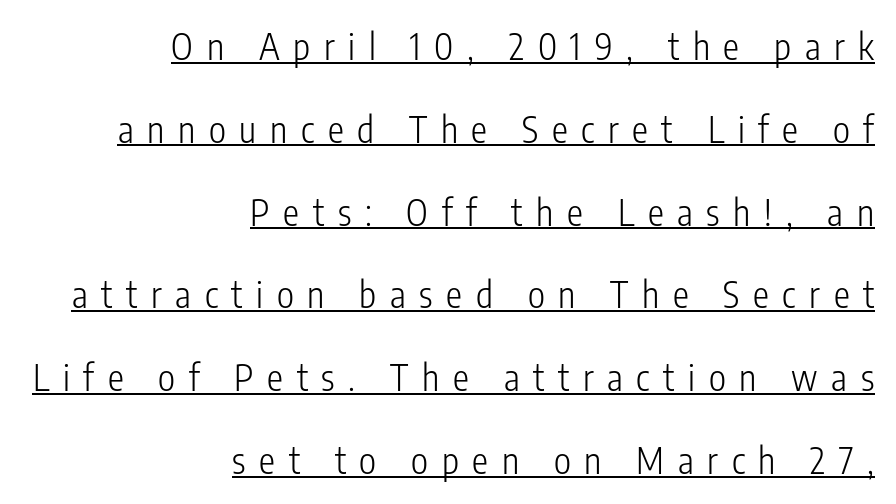
I'd call this a sans setting — the letters go barefoot. A flush-right, rag-left setting is used for this passage. Stems and bowls with no extra thickness — not bold. Each word looks stretched out because of the extra space between its letters. Honestly, the rows look like they've been pulled way apart. You could not count columns in this text — the font is proportionally spaced.
